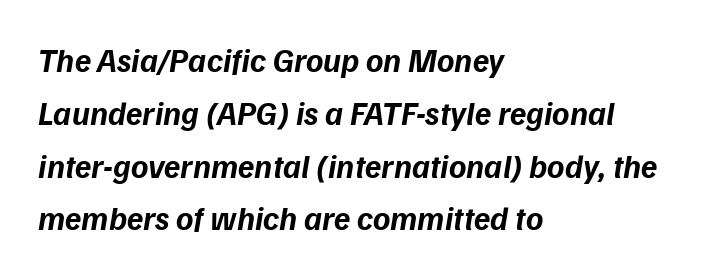
Q: Is the text bold? A: Yes.
Q: Is the typeface a serif or a sans-serif typeface? A: Sans-serif.
Q: Is the text underlined? A: No.
Q: How is the paragraph aligned? A: Left-aligned.
Q: Is the spacing between letters normal or unusually wide? A: Normal.
Q: Is the spacing between lines tight, normal or loose? A: Normal.
Q: Width (condensed, normal, or wide)? A: Normal.
Q: Stroke contrast? A: Low.
Q: x-height? A: Medium.
Q: Monospaced? A: No.
